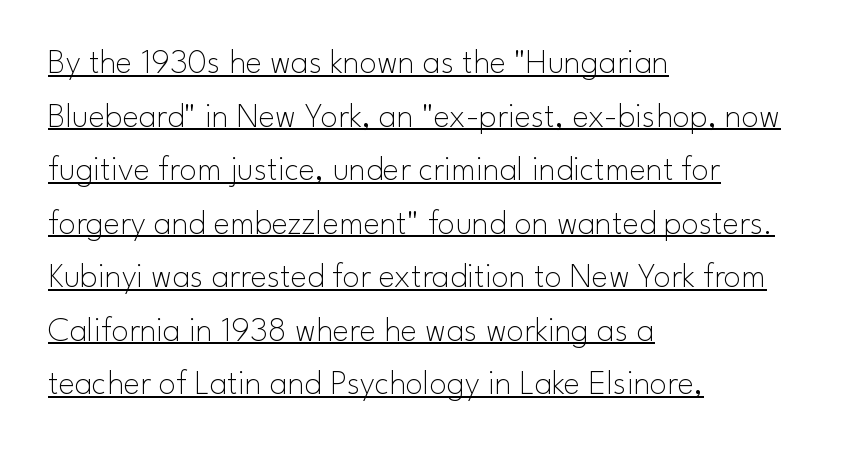
{"serif": "no", "italic": "no", "bold": "no", "weight": "thin", "width": "normal", "stroke_contrast": "low", "x_height": "small", "monospaced": "no", "underline": "yes", "align": "left", "line_spacing": "normal", "line_spacing_ratio": 1.53, "letter_spacing": "normal", "letter_spacing_em": 0.0, "glyph_px": 35}
